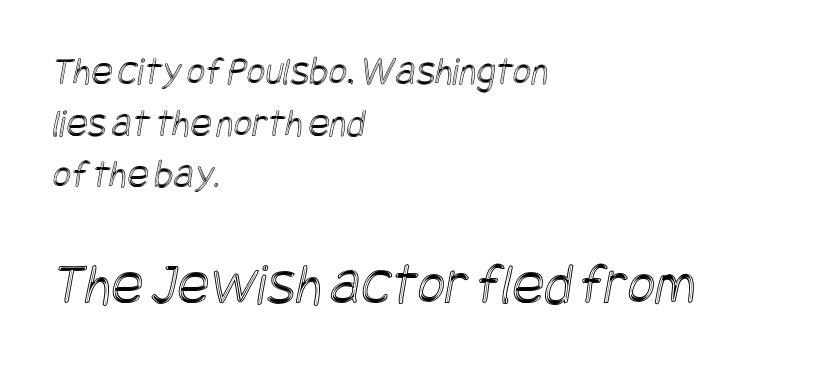
The image shows 60 px condensed type; set left-aligned, normal line spacing (1.29x), normal letter spacing, not underlined; the second (bottom) block is 1.5x larger; a large x-height.
